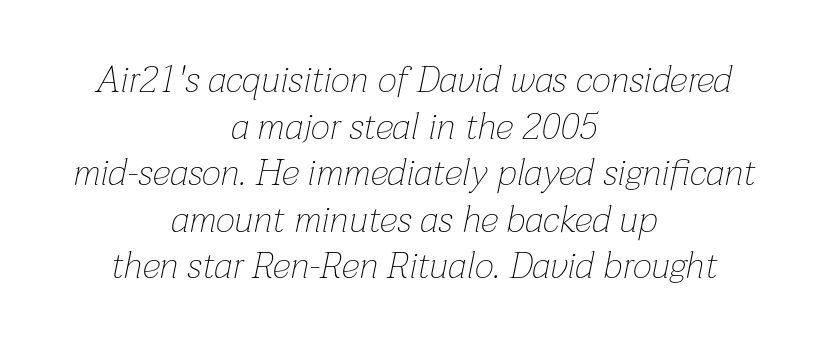
The image shows 37 px thin type, italic (leaning right); set centered, normal line spacing (1.26x), normal letter spacing, not underlined; low stroke contrast and a medium x-height.
